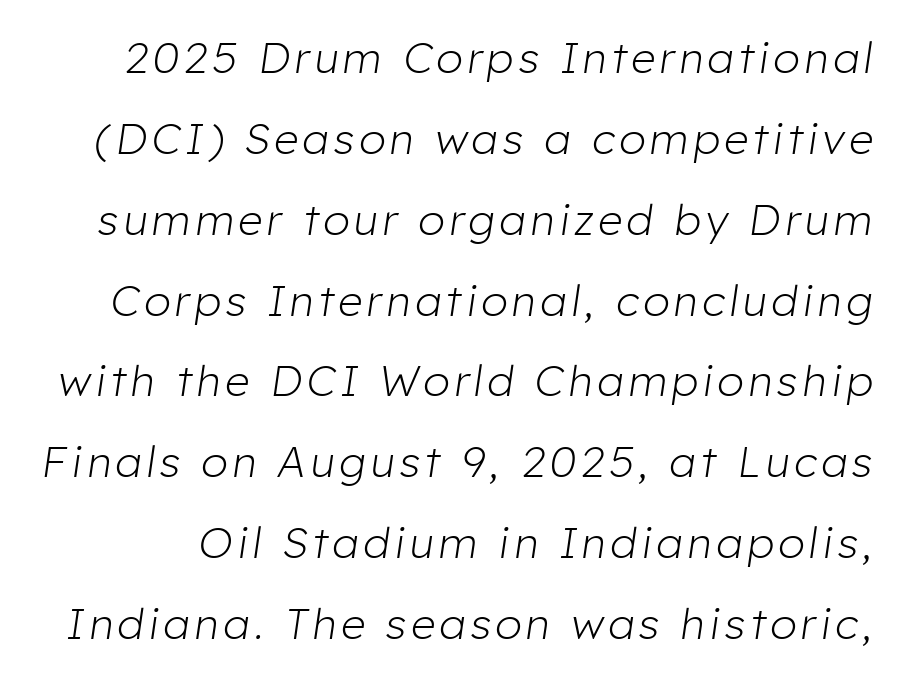
The image shows 43 px light type, italic (leaning right); set line spacing 1.88x, not underlined; low stroke contrast and a medium x-height.
